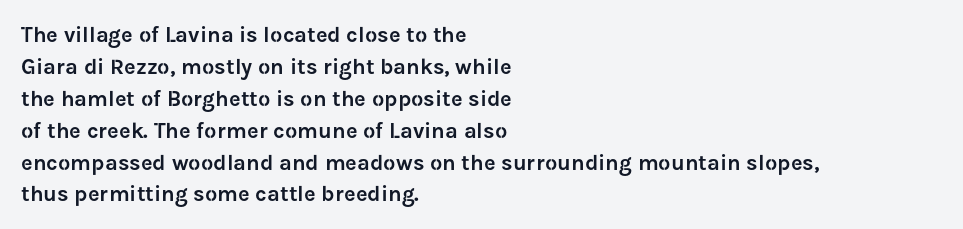
Left-aligned paragraph, ragged on the right. Rendered with straight, roman letterforms. Successive baselines arrive at the customary interval. Descenders are the only things crossing below the line. Is the letter spacing exaggerated? No — it looks like the ordinary default.
